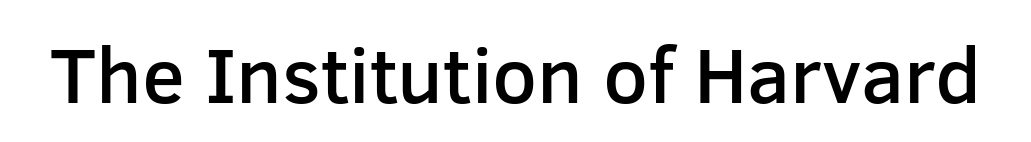
Q: Is the text bold? A: Semi-bold.
Q: Is the text italic (slanted)? A: No, it is upright.
Q: Is the typeface a serif or a sans-serif typeface? A: Sans-serif.
Q: Is the text underlined? A: No.
Q: Is the spacing between letters normal or unusually wide? A: Normal.
Q: Width (condensed, normal, or wide)? A: Normal.
Q: Stroke contrast? A: Low.
Q: x-height? A: Medium.
Q: Monospaced? A: No.
